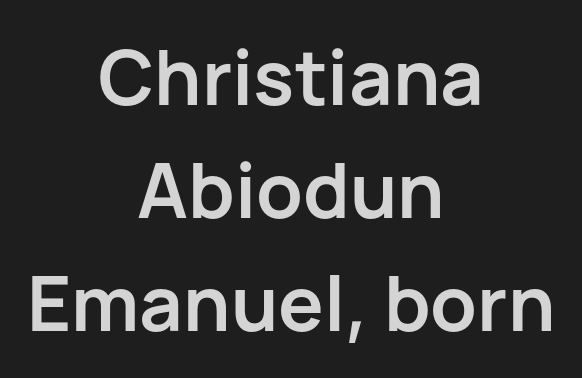
Q: Is the text bold? A: Yes.
Q: Is the text italic (slanted)? A: No, it is upright.
Q: Is the typeface a serif or a sans-serif typeface? A: Sans-serif.
Q: Is the text underlined? A: No.
Q: How is the paragraph aligned? A: Centered.
Q: Is the spacing between letters normal or unusually wide? A: Normal.
Q: Is the spacing between lines tight, normal or loose? A: Normal.
Q: Width (condensed, normal, or wide)? A: Normal.
Q: Stroke contrast? A: Low.
Q: x-height? A: Medium.
Q: Monospaced? A: No.
